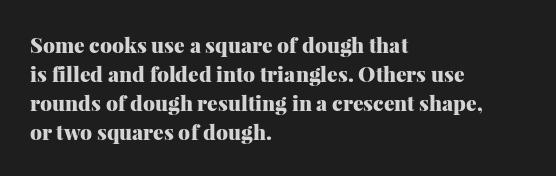
The lines are quadded left. These lines keep a tight, regular rhythm from letter to letter. The gap between lines stays unmarked. It's the straight-up-and-down kind of type. The rendering uses a moderate line-height, typical for paragraphs. Pretty heavy lettering here — definitely bold.
